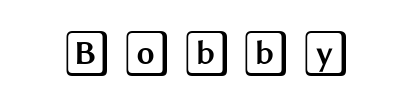
The image shows 46 px wide type, upright; set unusually wide letter spacing (+0.2 em), not underlined; a large x-height.
